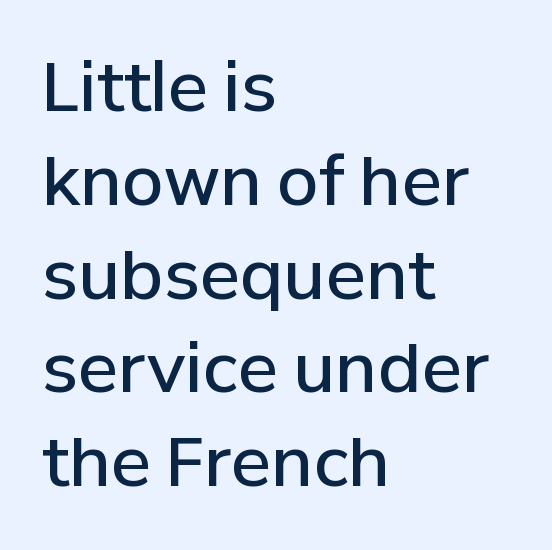
Rendered with straight, roman letterforms. Look at the stroke-to-counter ratio: somewhat heavy, a semibold. Leftover space on each line is placed entirely after the last word. Vertical spacing — default. Underlining? Definitely not there. Each word holds together tightly as a unit, with standard inter-letter gaps.
